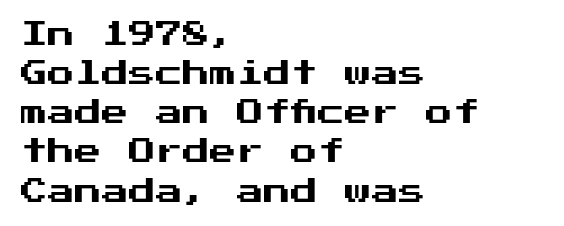
Evenly set lines give the paragraph a standard silhouette. What stands out about the letter spacing? Nothing — it is the standard amount. Glance below the letters and you will spot only blank space. The compositor pushed each line to the left boundary. The axis of the letterforms is exactly vertical.
